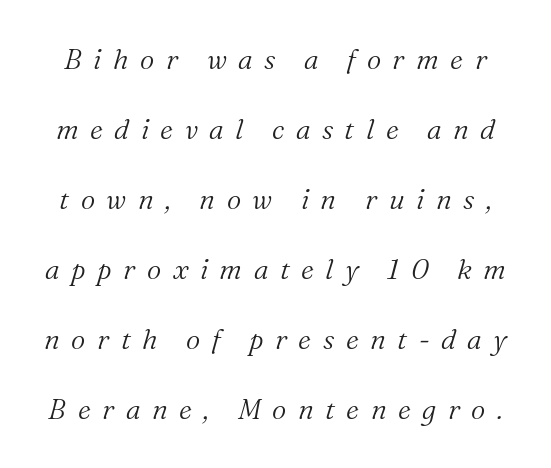
{"serif": "yes", "italic": "yes", "lean": "right", "slant_degrees": 16, "bold": "no", "weight": "light", "width": "normal", "stroke_contrast": "medium", "x_height": "medium", "monospaced": "no", "underline": "no", "line_spacing": "loose", "line_spacing_ratio": 2.5, "letter_spacing": "wide", "letter_spacing_em": 0.41, "glyph_px": 28}
